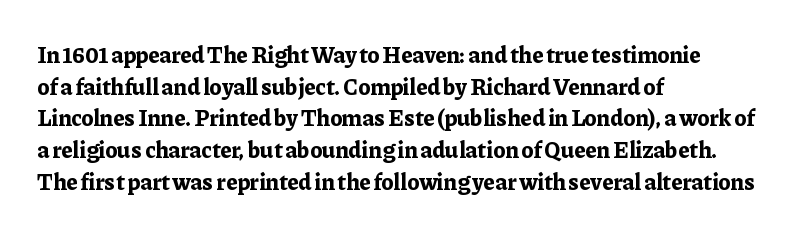
The lines are quadded left. Regular leading. Nothing unusual about the tracking: characters are spaced as the font intends. The font is running at its bold setting. Tall strokes in this sample are plumb rather than angled.
